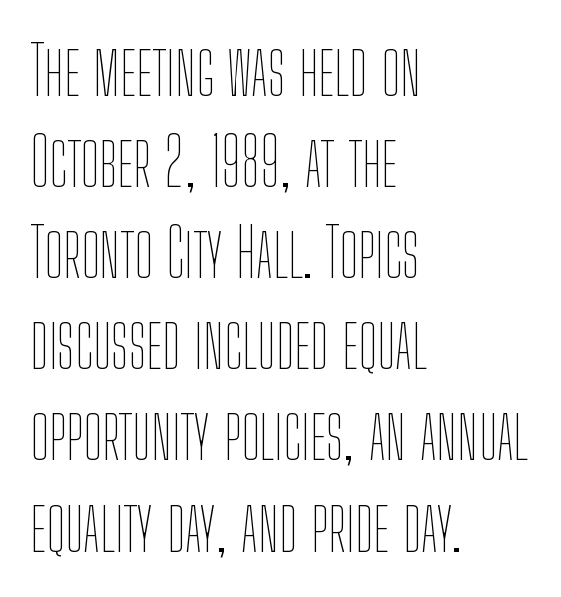
{"italic": "no", "bold": "no", "weight": "thin", "width": "condensed", "stroke_contrast": "low", "x_height": "medium", "monospaced": "no", "underline": "no", "align": "left", "line_spacing": "normal", "line_spacing_ratio": 1.36, "letter_spacing": "normal", "letter_spacing_em": 0.0, "glyph_px": 67}
